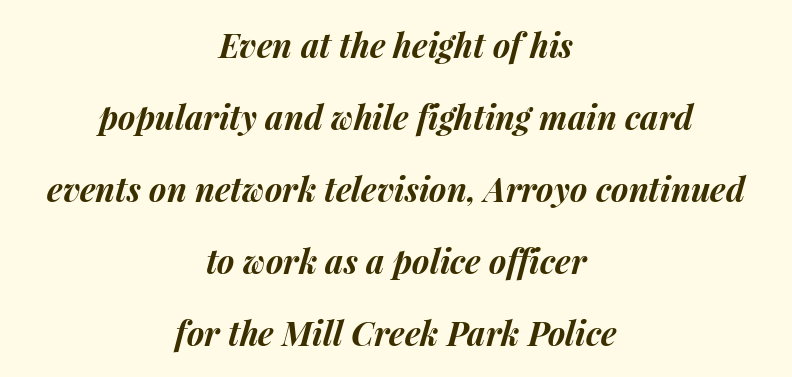
{"italic": "yes", "lean": "right", "slant_degrees": 15, "bold": "yes", "weight": "bold", "width": "normal", "stroke_contrast": "medium", "x_height": "medium", "monospaced": "no", "underline": "no", "align": "center", "line_spacing": "loose", "line_spacing_ratio": 2.18, "letter_spacing": "normal", "letter_spacing_em": 0.0, "glyph_px": 33}
